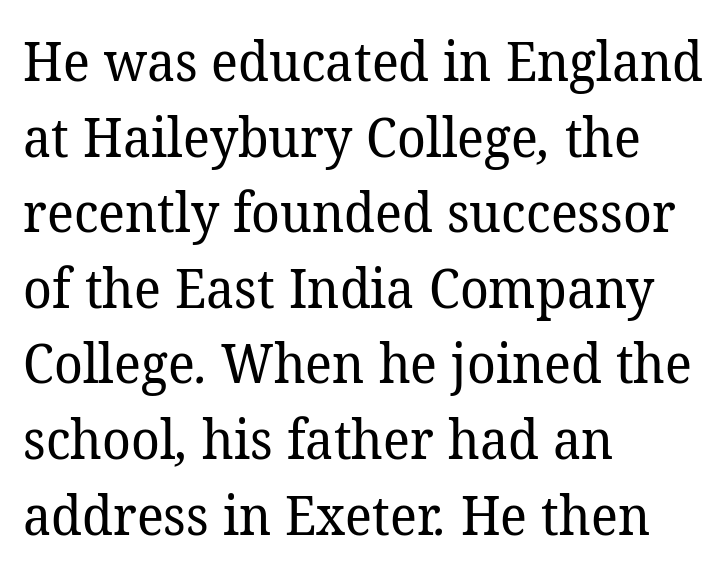
{"serif": "yes", "bold": "no", "weight": "regular", "width": "normal", "stroke_contrast": "low", "x_height": "medium", "monospaced": "no", "underline": "no", "align": "left", "line_spacing": "normal", "line_spacing_ratio": 1.4, "letter_spacing": "normal", "letter_spacing_em": 0.0, "glyph_px": 54}
